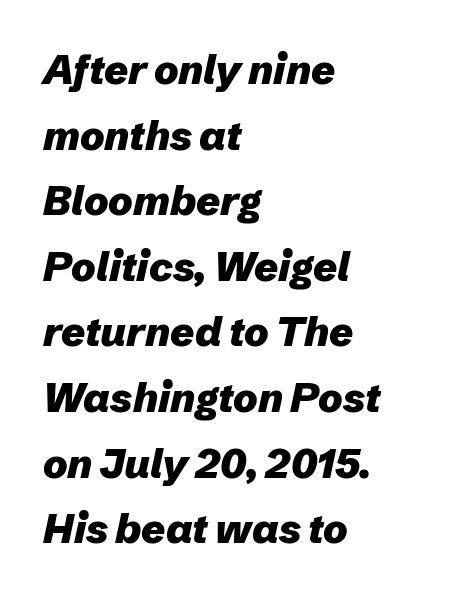
The image shows 41 px heavy type, italic (leaning right); set left-aligned, normal line spacing (1.6x), normal letter spacing, not underlined; low stroke contrast and a medium x-height.
